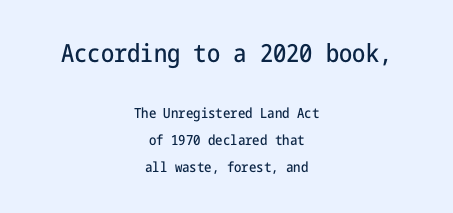
Reading down the block, each line starts at a different indent, mirrored at its end. The rendering uses a large line-height, opening up the rows. The line texture is even and compact thanks to regular tracking. A roman cut, with each character standing at attention. Only glyphs here, with clear space below each row.
